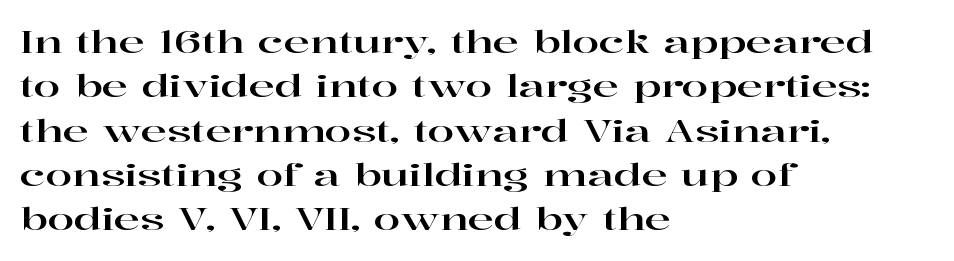
These lines are composed in type with serifs. Vertical strokes here are truly vertical. The area under the type is left untouched. Looks like regular typesetting: each glyph gets only the width it needs. Is there much room between lines? A standard amount, neither cramped nor airy. Left-aligned paragraph, ragged on the right.
